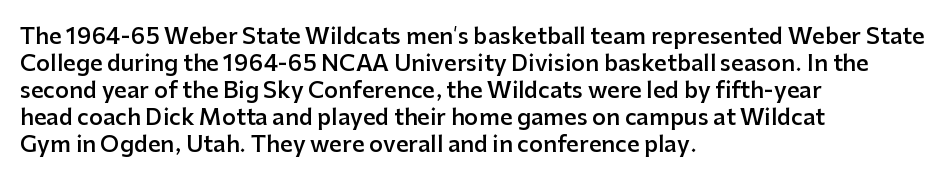
Q: Is the text bold? A: Semi-bold.
Q: Is the text italic (slanted)? A: No, it is upright.
Q: Is the text underlined? A: No.
Q: How is the paragraph aligned? A: Left-aligned.
Q: Is the spacing between letters normal or unusually wide? A: Normal.
